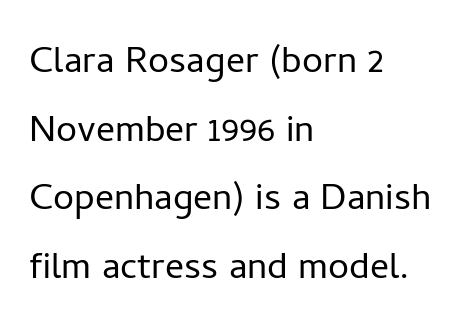
Between one letter and the next there's only the usual sliver of space. If you drew a line through each stem, it would be perfectly vertical. You could not count columns in this text — the font is proportionally spaced. Quick note: underline off.
